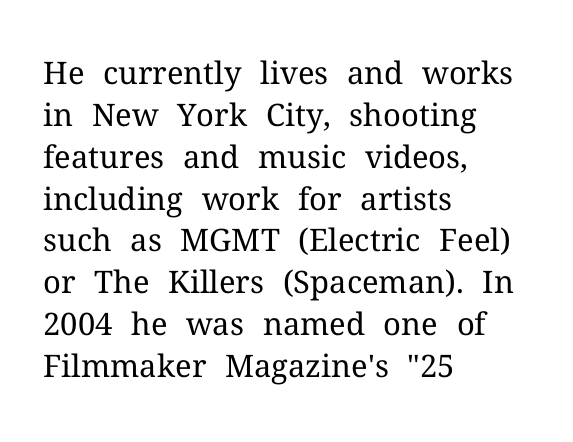
How would I describe the line gaps? Plain and ordinary. You could not count columns in this text — the font is proportionally spaced. The compositor pushed each line to the left boundary. Old-style or modern, the face here clearly has serifs.
